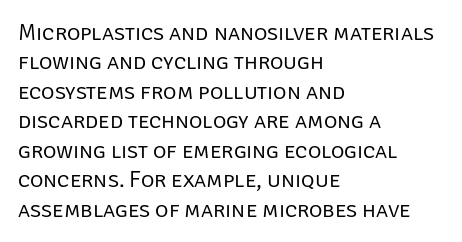
It's the straight-up-and-down kind of type. The face used here is rendered with its standard letterfit. The setting favours the left margin, as ordinary paragraphs usually do. This is not heavy type; no bold has been used. Interline gaps are of average width in this sample.
